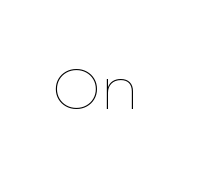
{"italic": "no", "bold": "no", "weight": "thin", "width": "normal", "stroke_contrast": "low", "x_height": "medium", "monospaced": "no", "underline": "no", "letter_spacing": "normal", "letter_spacing_em": 0.0, "glyph_px": 58}
